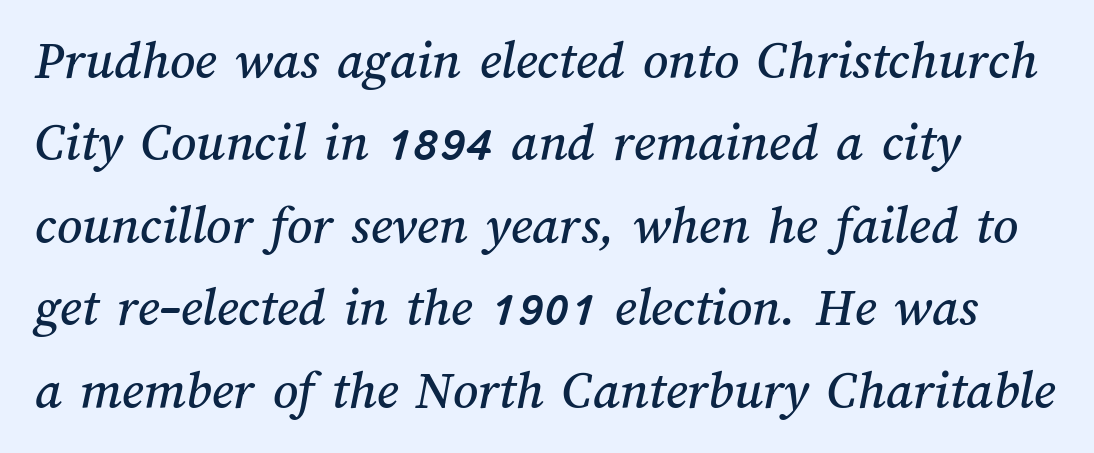
The image shows 55 px text type; set normal line spacing (1.5x), normal letter spacing, not underlined; medium stroke contrast and a medium x-height.
